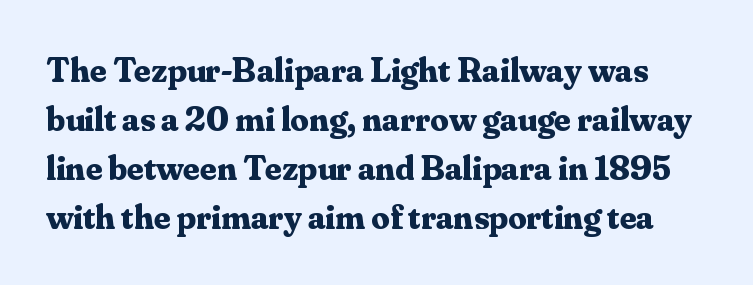
{"serif": "yes", "italic": "no", "bold": "yes", "weight": "bold", "width": "normal", "stroke_contrast": "medium", "x_height": "small", "monospaced": "no", "underline": "no", "line_spacing": "normal", "line_spacing_ratio": 1.36, "letter_spacing": "normal", "letter_spacing_em": 0.0, "glyph_px": 36}
